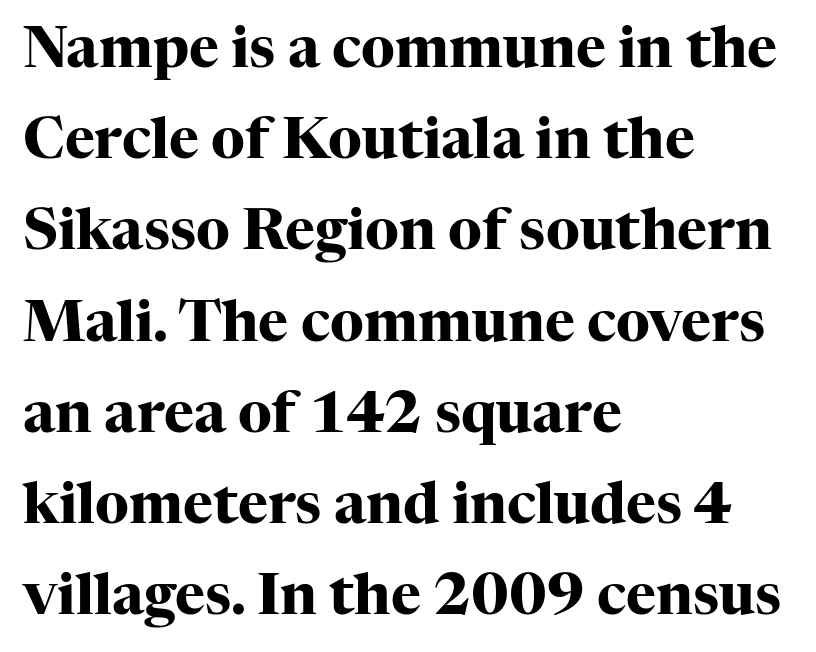
Q: Is the text bold? A: Yes.
Q: Is the text italic (slanted)? A: No, it is upright.
Q: Is the typeface a serif or a sans-serif typeface? A: Serif.
Q: Is the text underlined? A: No.
Q: How is the paragraph aligned? A: Left-aligned.
Q: Is the spacing between letters normal or unusually wide? A: Normal.
Q: Is the spacing between lines tight, normal or loose? A: Normal.
Q: Width (condensed, normal, or wide)? A: Normal.
Q: Stroke contrast? A: High.
Q: x-height? A: Medium.
Q: Monospaced? A: No.
